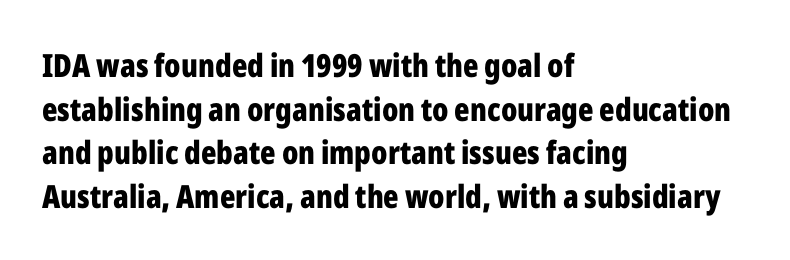
Q: Is the text bold? A: Yes.
Q: Is the text italic (slanted)? A: No, it is upright.
Q: Is the typeface a serif or a sans-serif typeface? A: Sans-serif.
Q: Is the text underlined? A: No.
Q: How is the paragraph aligned? A: Left-aligned.
Q: Is the spacing between letters normal or unusually wide? A: Normal.
Q: Is the spacing between lines tight, normal or loose? A: Normal.
Q: Width (condensed, normal, or wide)? A: Condensed.
Q: Stroke contrast? A: Low.
Q: x-height? A: Medium.
Q: Monospaced? A: No.
